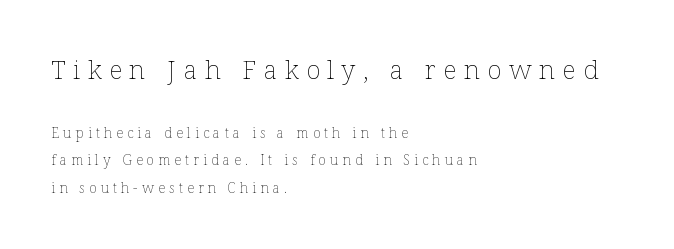
Q: Is the text bold? A: No.
Q: Is the text italic (slanted)? A: No, it is upright.
Q: Is the text underlined? A: No.
Q: How is the paragraph aligned? A: Left-aligned.
Q: Is the spacing between letters normal or unusually wide? A: Unusually wide.
Q: Is the spacing between lines tight, normal or loose? A: Loose.
Q: Which block of text is set in a larger size, the first (top) or the second (bottom)? A: The first (top) one.
